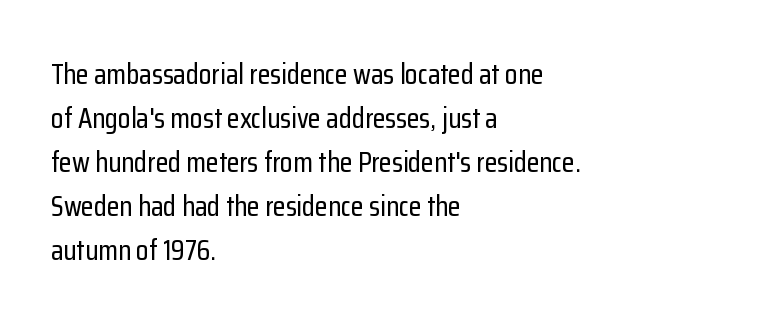
{"serif": "no", "italic": "no", "width": "condensed", "stroke_contrast": "low", "x_height": "medium", "monospaced": "no", "underline": "no", "align": "left", "line_spacing": "normal", "line_spacing_ratio": 1.52, "letter_spacing": "normal", "letter_spacing_em": 0.0, "glyph_px": 29}
